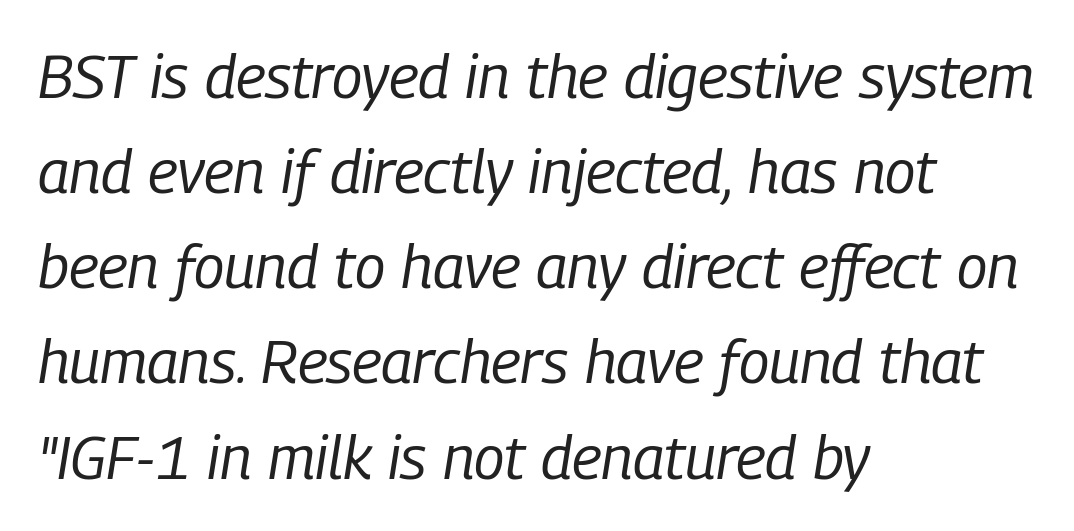
Spacing verdict: proportional, widths tailored to each character. Leftover space on each line is placed entirely after the last word. It's the slanting kind of type. Lines of text with bare space underneath. The letterforms sit shoulder to shoulder at normal distance.
